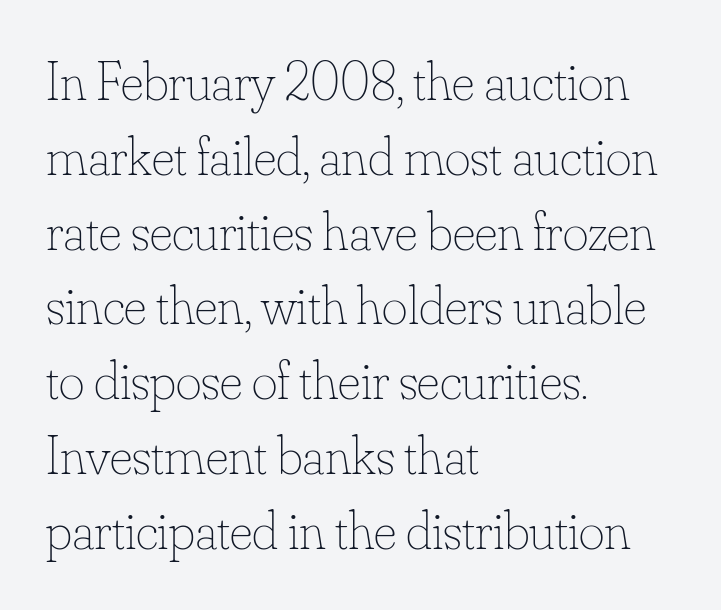
Q: Is the text bold? A: No.
Q: Is the text italic (slanted)? A: No, it is upright.
Q: Is the text underlined? A: No.
Q: How is the paragraph aligned? A: Left-aligned.
Q: Is the spacing between letters normal or unusually wide? A: Normal.
Q: Is the spacing between lines tight, normal or loose? A: Normal.
Q: Width (condensed, normal, or wide)? A: Normal.
Q: Stroke contrast? A: Low.
Q: x-height? A: Small.
Q: Monospaced? A: No.
